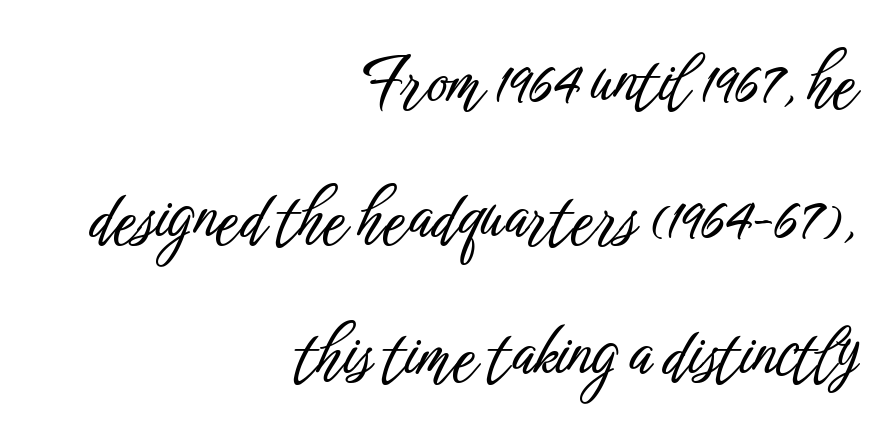
Q: Is the text italic (slanted)? A: Yes.
Q: Is the typeface a serif or a sans-serif typeface? A: Sans-serif.
Q: Is the text underlined? A: No.
Q: How is the paragraph aligned? A: Right-aligned.
Q: Is the spacing between letters normal or unusually wide? A: Normal.
Q: Is the spacing between lines tight, normal or loose? A: Loose.
Q: Width (condensed, normal, or wide)? A: Condensed.
Q: Stroke contrast? A: Low.
Q: x-height? A: Medium.
Q: Monospaced? A: No.
